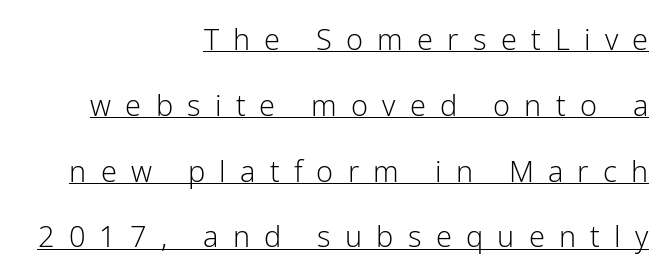
The image shows 29 px light sans-serif type, upright; set right-aligned, loose line spacing (2.27x), unusually wide letter spacing (+0.49 em), underlined; low stroke contrast and a medium x-height.
